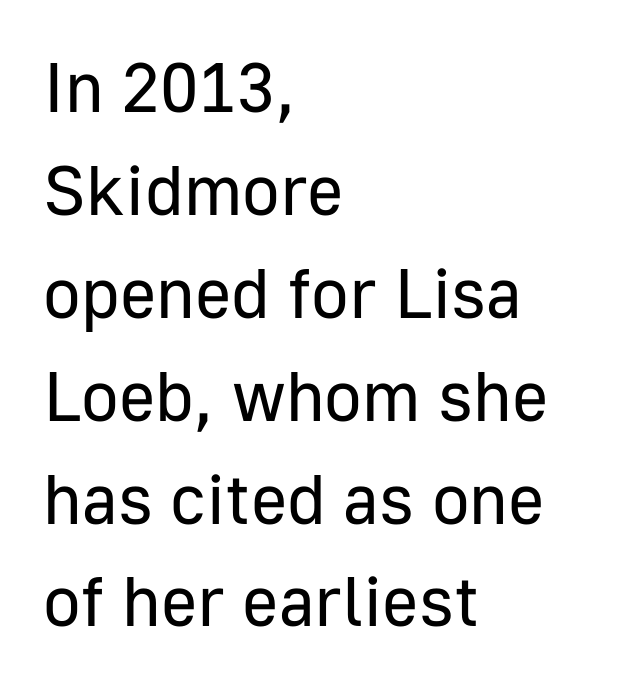
Q: Is the text bold? A: No.
Q: Is the text italic (slanted)? A: No, it is upright.
Q: Is the typeface a serif or a sans-serif typeface? A: Sans-serif.
Q: Is the text underlined? A: No.
Q: How is the paragraph aligned? A: Left-aligned.
Q: Is the spacing between letters normal or unusually wide? A: Normal.
Q: Is the spacing between lines tight, normal or loose? A: Normal.
Q: Width (condensed, normal, or wide)? A: Normal.
Q: Stroke contrast? A: Low.
Q: x-height? A: Medium.
Q: Monospaced? A: No.
